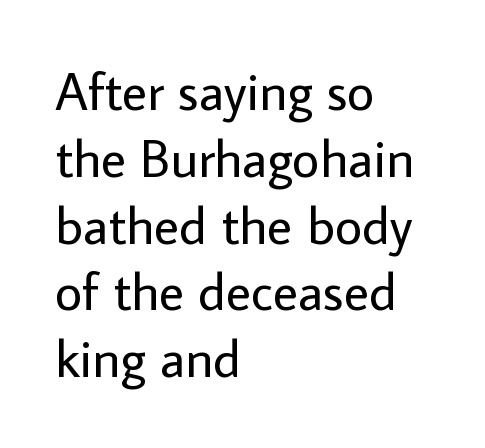
Q: Is the text bold? A: No.
Q: Is the text italic (slanted)? A: No, it is upright.
Q: Is the typeface a serif or a sans-serif typeface? A: Sans-serif.
Q: Is the text underlined? A: No.
Q: How is the paragraph aligned? A: Left-aligned.
Q: Is the spacing between letters normal or unusually wide? A: Normal.
Q: Is the spacing between lines tight, normal or loose? A: Normal.
Q: Width (condensed, normal, or wide)? A: Normal.
Q: Stroke contrast? A: Low.
Q: x-height? A: Medium.
Q: Monospaced? A: No.
